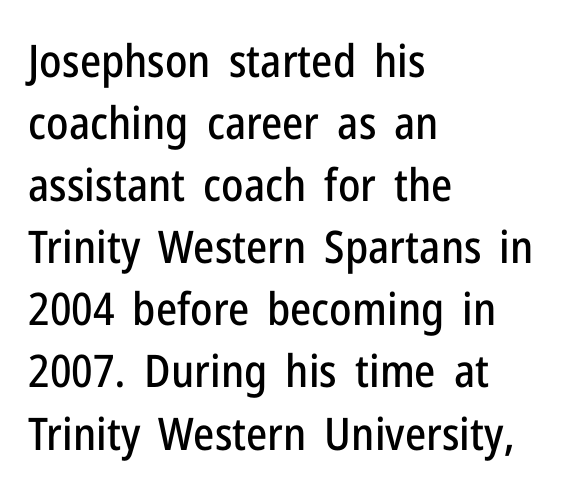
Think of a printed novel: that variable character pitch is what you see here. Horizontal alignment here is leftward, the default for most running prose. Compared with typical body copy, the letter spacing here is the same. The letters stand straight up with perfectly vertical stems.
